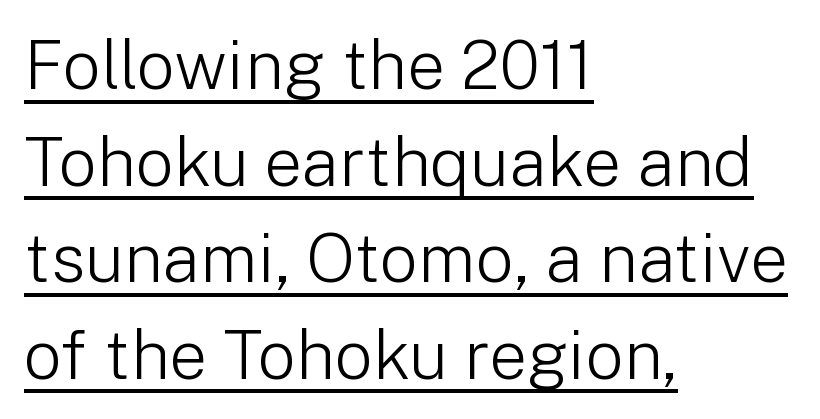
{"serif": "no", "italic": "no", "bold": "no", "weight": "light", "width": "normal", "stroke_contrast": "low", "x_height": "medium", "monospaced": "no", "underline": "yes", "align": "left", "line_spacing": "normal", "line_spacing_ratio": 1.42, "letter_spacing": "normal", "letter_spacing_em": 0.0, "glyph_px": 68}
